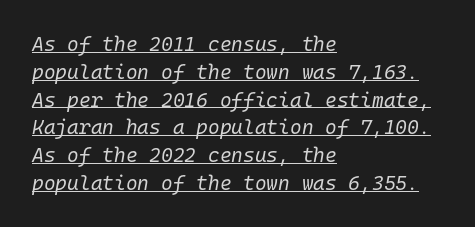
Q: Is the text bold? A: No.
Q: Is the text italic (slanted)? A: Yes, it leans right by about 10 degrees.
Q: Is the text underlined? A: Yes.
Q: How is the paragraph aligned? A: Left-aligned.
Q: Is the spacing between letters normal or unusually wide? A: Normal.
Q: Is the spacing between lines tight, normal or loose? A: Normal.
